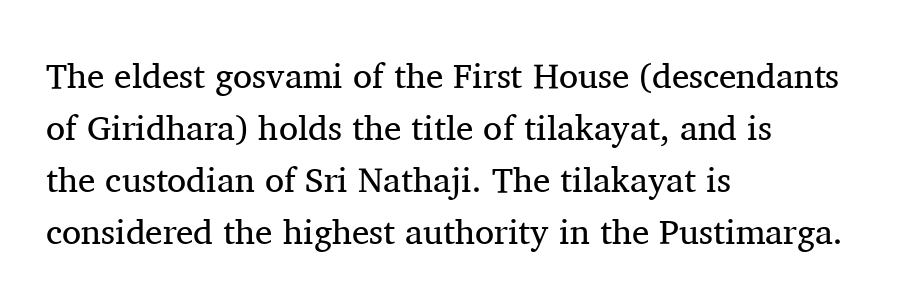
Q: Is the text bold? A: No.
Q: Is the text italic (slanted)? A: No, it is upright.
Q: Is the typeface a serif or a sans-serif typeface? A: Serif.
Q: Is the text underlined? A: No.
Q: How is the paragraph aligned? A: Left-aligned.
Q: Is the spacing between letters normal or unusually wide? A: Normal.
Q: Is the spacing between lines tight, normal or loose? A: Normal.
Q: Width (condensed, normal, or wide)? A: Normal.
Q: Stroke contrast? A: Medium.
Q: x-height? A: Medium.
Q: Monospaced? A: No.
